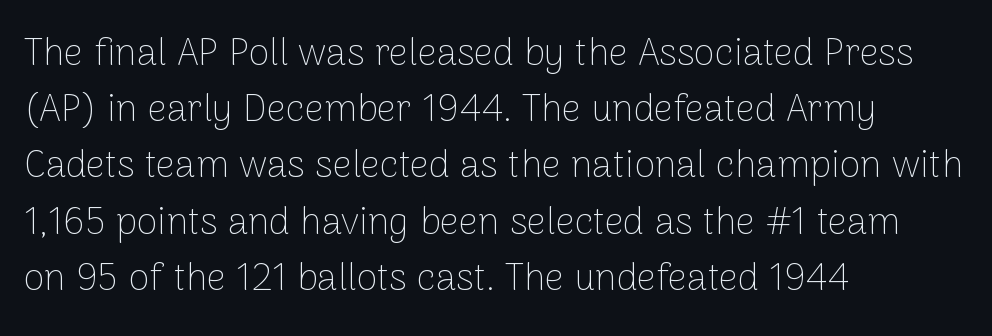
Looks like regular typesetting: each glyph gets only the width it needs. This sample is left-justified, so line endings fall wherever the words run out. This sample uses a sans-serif face. Summary of weight: not heavy and not bold. Only glyphs here, with clear space below each row.
